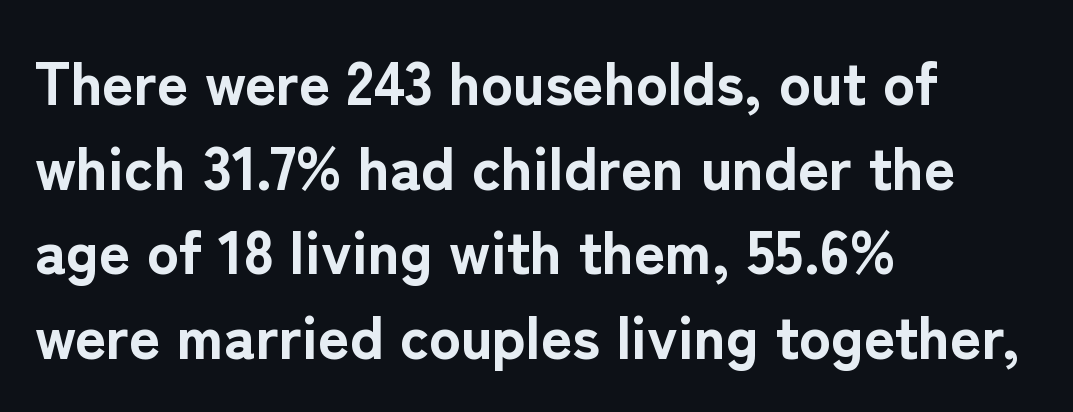
You can tell from the bare stems that sans-serif type was used. The letters are bold, with thick, heavy strokes. The lines are quadded left. The foot of each line stays bare and open.
